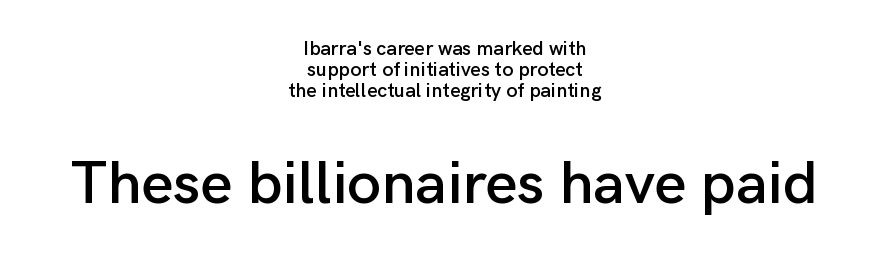
The image shows 61 px sans-serif type, upright; set centered, tight line spacing (1.06x), normal letter spacing, not underlined; the second (bottom) block is 3.05x larger; low stroke contrast and a medium x-height.
